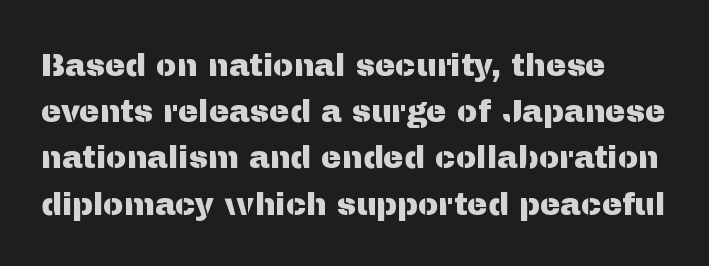
Q: Is the text italic (slanted)? A: No, it is upright.
Q: Is the typeface a serif or a sans-serif typeface? A: Sans-serif.
Q: Is the text underlined? A: No.
Q: Is the spacing between letters normal or unusually wide? A: Normal.
Q: Is the spacing between lines tight, normal or loose? A: Normal.
Q: Width (condensed, normal, or wide)? A: Normal.
Q: Stroke contrast? A: Medium.
Q: x-height? A: Medium.
Q: Monospaced? A: No.
